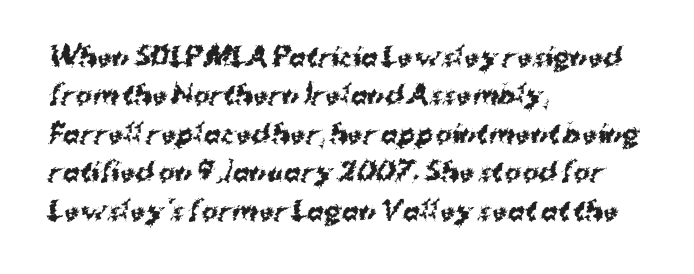
The image shows 25 px bold type; set left-aligned, normal line spacing (1.54x), normal letter spacing, not underlined.
